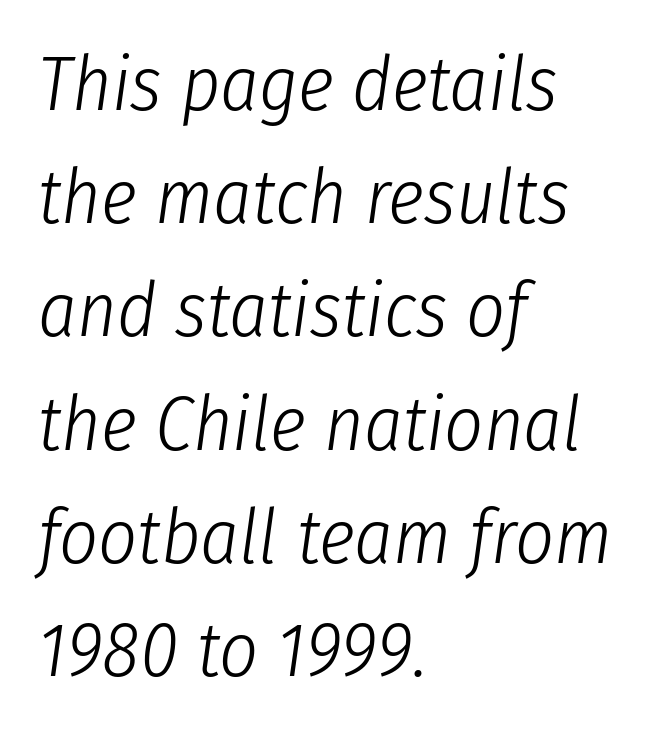
The image shows 76 px light, condensed type, italic (leaning right); set left-aligned, normal line spacing (1.49x), normal letter spacing, not underlined; low stroke contrast and a medium x-height.
